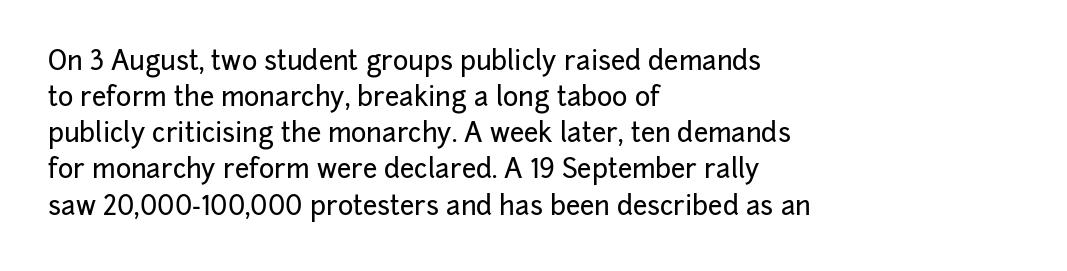
A typesetter would mark this as roman, not italic. Every row of glyphs begins at an identical x-position on the left. Descenders are the only things crossing below the line. Horizontal bands of white between lines are of average thickness.
